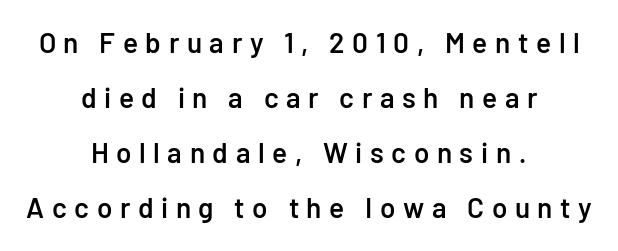
Someone cranked the tracking dial way up on this one. Spacing verdict: proportional, widths tailored to each character. The passage shown stacks its lines with a broad gap. Ascenders rise straight up at ninety degrees. This sample uses a sans-serif face. Typesetter's note: demi weight, one step under bold.
